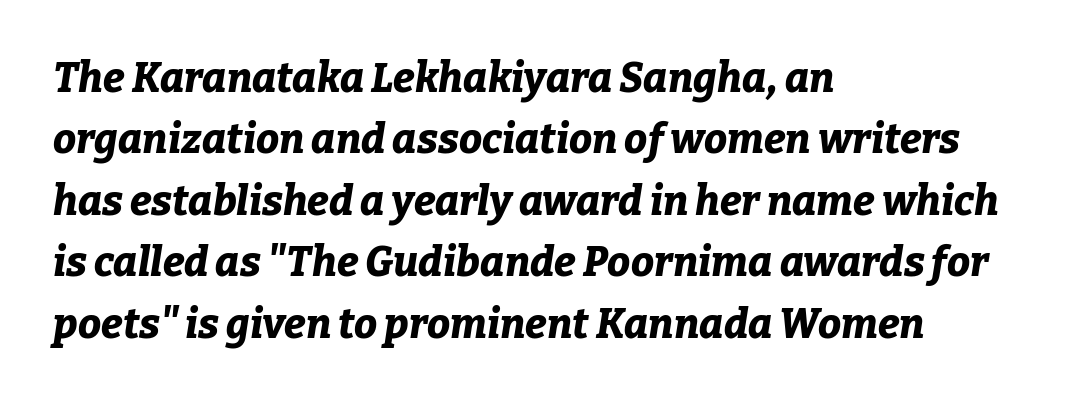
{"italic": "yes", "lean": "right", "slant_degrees": 9, "bold": "yes", "weight": "bold", "width": "normal", "stroke_contrast": "low", "x_height": "medium", "monospaced": "no", "underline": "no", "align": "left", "line_spacing": "normal", "line_spacing_ratio": 1.5, "letter_spacing": "normal", "letter_spacing_em": 0.0, "glyph_px": 41}
